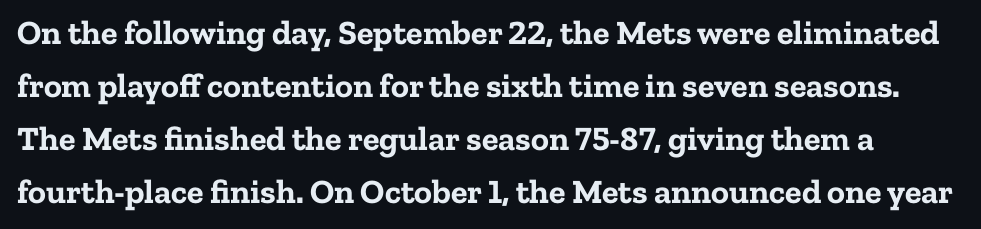
{"serif": "yes", "italic": "no", "bold": "yes", "weight": "bold", "width": "normal", "stroke_contrast": "low", "x_height": "medium", "monospaced": "no", "underline": "no", "line_spacing": "normal", "line_spacing_ratio": 1.56, "letter_spacing": "normal", "letter_spacing_em": 0.0, "glyph_px": 34}
